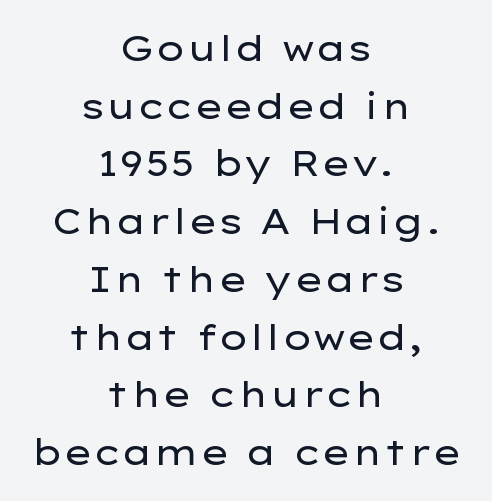
Q: Is the text bold? A: No.
Q: Is the text italic (slanted)? A: No, it is upright.
Q: Is the typeface a serif or a sans-serif typeface? A: Sans-serif.
Q: Is the text underlined? A: No.
Q: How is the paragraph aligned? A: Centered.
Q: Is the spacing between letters normal or unusually wide? A: Normal.
Q: Is the spacing between lines tight, normal or loose? A: Normal.
Q: Width (condensed, normal, or wide)? A: Wide.
Q: Stroke contrast? A: Low.
Q: x-height? A: Medium.
Q: Monospaced? A: No.
